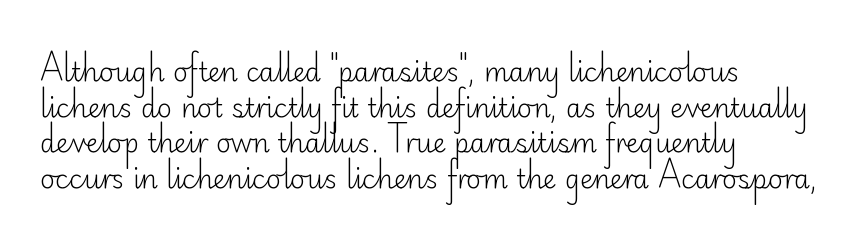
The image shows 26 px text type, upright; set left-aligned, normal line spacing (1.37x), normal letter spacing, not underlined.
